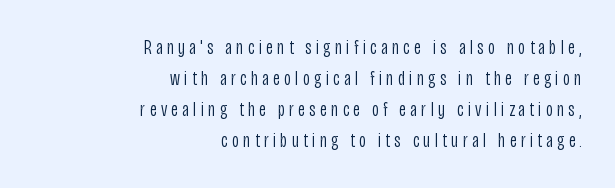
The image shows 21 px text type, upright; set right-aligned, normal line spacing (1.48x), unusually wide letter spacing (+0.21 em), not underlined.
